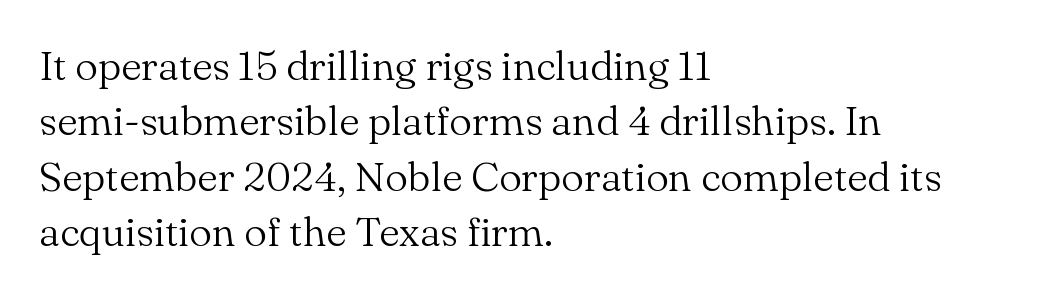
The image shows 41 px light serif type, upright; set left-aligned, normal line spacing (1.35x), normal letter spacing, not underlined; medium stroke contrast and a small x-height.
